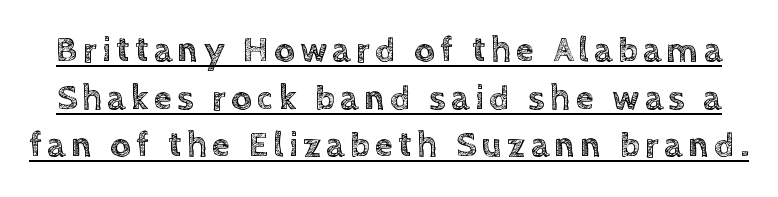
{"italic": "no", "width": "normal", "x_height": "large", "monospaced": "no", "underline": "yes", "line_spacing": "normal", "line_spacing_ratio": 1.32, "glyph_px": 36}
